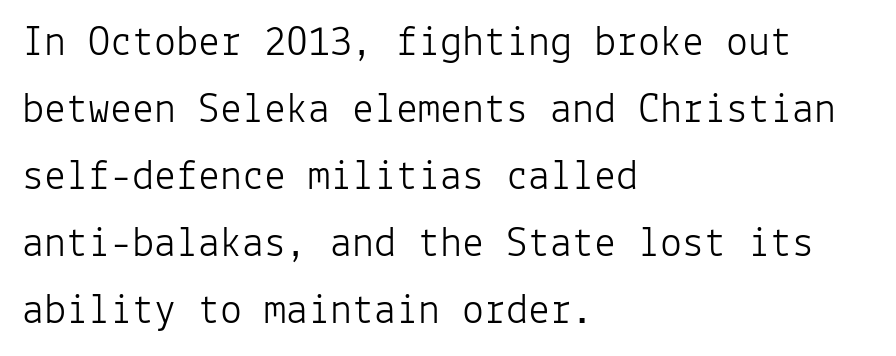
{"serif": "no", "italic": "no", "bold": "no", "weight": "light", "width": "normal", "stroke_contrast": "low", "x_height": "medium", "monospaced": "yes", "underline": "no", "align": "left", "line_spacing": "normal", "line_spacing_ratio": 1.52, "letter_spacing": "normal", "letter_spacing_em": 0.0, "glyph_px": 44}
